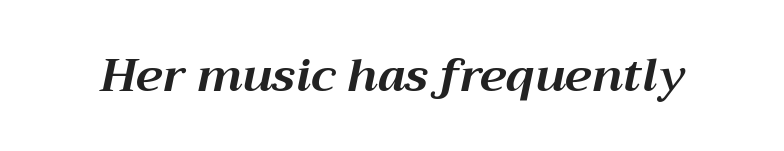
Q: Is the text bold? A: Yes.
Q: Is the text italic (slanted)? A: Yes, it leans right by about 12 degrees.
Q: Is the text underlined? A: No.
Q: Is the spacing between letters normal or unusually wide? A: Normal.
Q: Width (condensed, normal, or wide)? A: Normal.
Q: Stroke contrast? A: Medium.
Q: x-height? A: Medium.
Q: Monospaced? A: No.
